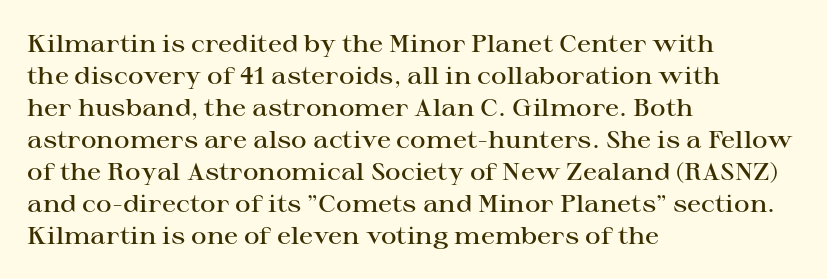
The image shows 24 px text type, upright; set left-aligned, normal line spacing (1.33x), normal letter spacing, not underlined.
